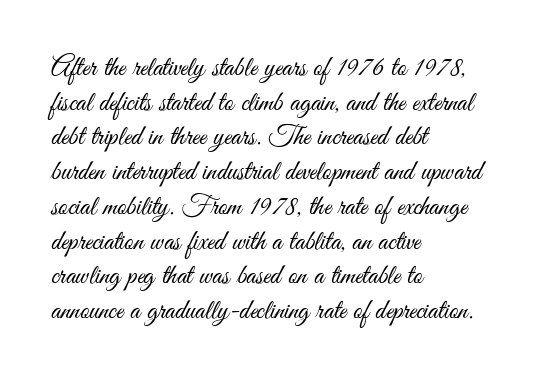
No extra tracking has been applied to these lines. The lines in this sample share a left origin and differ only in where they stop. The glyphs are unaccompanied by any horizontal stroke below them. A typesetter would call this proportional, since set widths differ per character.
